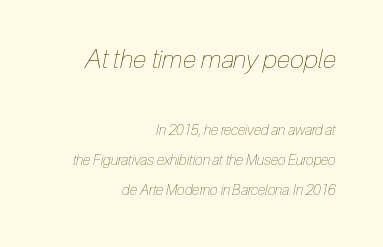
Q: Is the text bold? A: No.
Q: Is the text italic (slanted)? A: Yes, it leans right by about 12 degrees.
Q: Is the text underlined? A: No.
Q: How is the paragraph aligned? A: Right-aligned.
Q: Is the spacing between letters normal or unusually wide? A: Normal.
Q: Is the spacing between lines tight, normal or loose? A: Loose.
Q: Which block of text is set in a larger size, the first (top) or the second (bottom)? A: The first (top) one.
